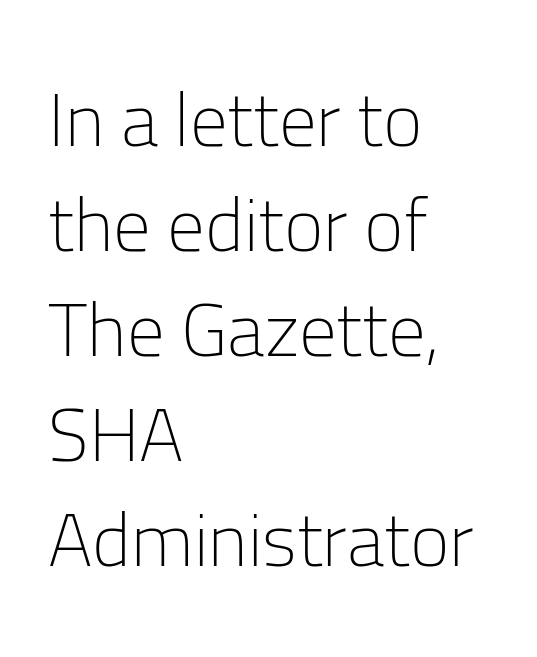
{"serif": "no", "italic": "no", "bold": "no", "weight": "light", "width": "normal", "stroke_contrast": "low", "x_height": "medium", "monospaced": "no", "underline": "no", "align": "left", "line_spacing": "normal", "line_spacing_ratio": 1.4, "letter_spacing": "normal", "letter_spacing_em": 0.0, "glyph_px": 75}
